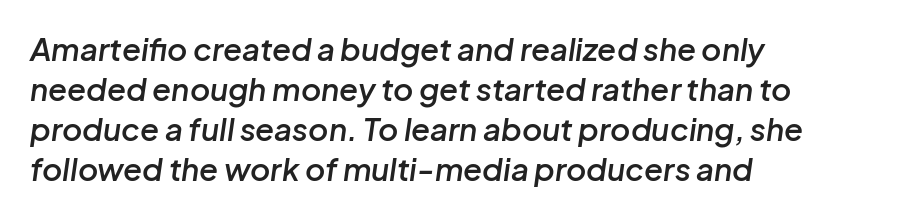
The image shows 31 px semibold type, italic (leaning right); set left-aligned, normal line spacing (1.29x), normal letter spacing, not underlined; low stroke contrast and a medium x-height.
